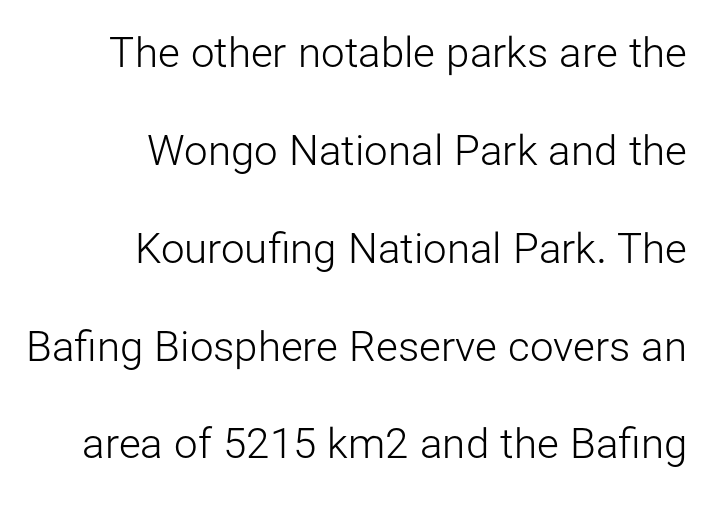
{"serif": "no", "italic": "no", "bold": "no", "weight": "light", "width": "normal", "stroke_contrast": "low", "x_height": "medium", "monospaced": "no", "underline": "no", "align": "right", "line_spacing": "loose", "line_spacing_ratio": 2.33, "letter_spacing": "normal", "letter_spacing_em": 0.0, "glyph_px": 42}
